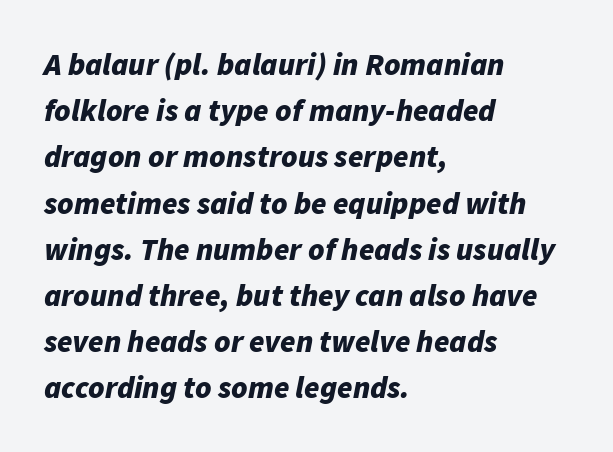
{"italic": "yes", "lean": "right", "slant_degrees": 11, "bold": "yes", "weight": "bold", "width": "normal", "stroke_contrast": "low", "x_height": "medium", "monospaced": "no", "underline": "no", "align": "left", "line_spacing": "normal", "line_spacing_ratio": 1.49, "letter_spacing": "normal", "letter_spacing_em": 0.0, "glyph_px": 31}
